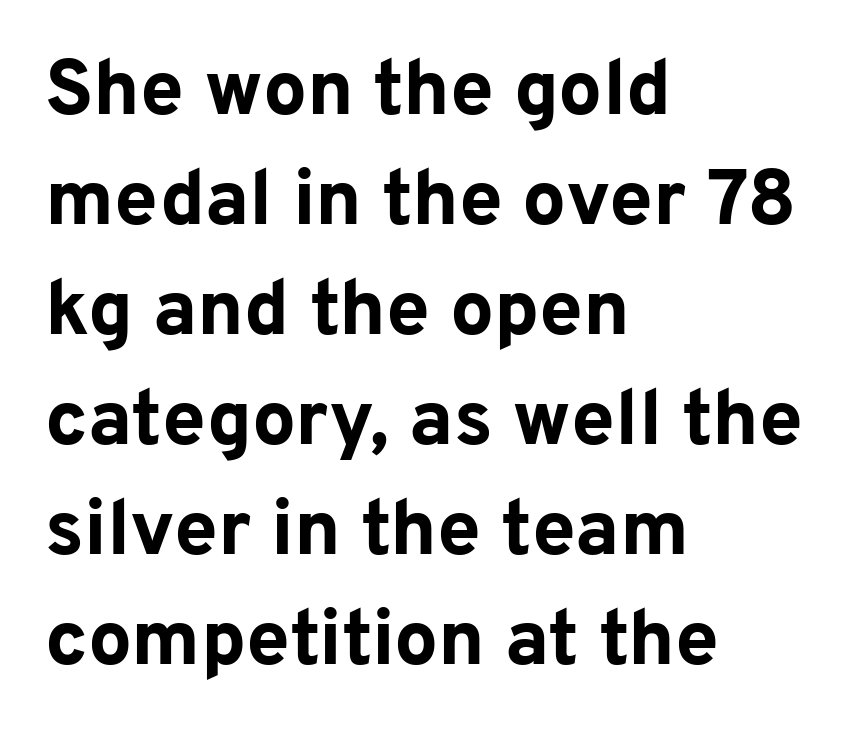
Q: Is the text bold? A: Yes.
Q: Is the text italic (slanted)? A: No, it is upright.
Q: Is the typeface a serif or a sans-serif typeface? A: Sans-serif.
Q: Is the text underlined? A: No.
Q: How is the paragraph aligned? A: Left-aligned.
Q: Is the spacing between letters normal or unusually wide? A: Normal.
Q: Is the spacing between lines tight, normal or loose? A: Normal.
Q: Width (condensed, normal, or wide)? A: Normal.
Q: Stroke contrast? A: Low.
Q: x-height? A: Medium.
Q: Monospaced? A: No.
